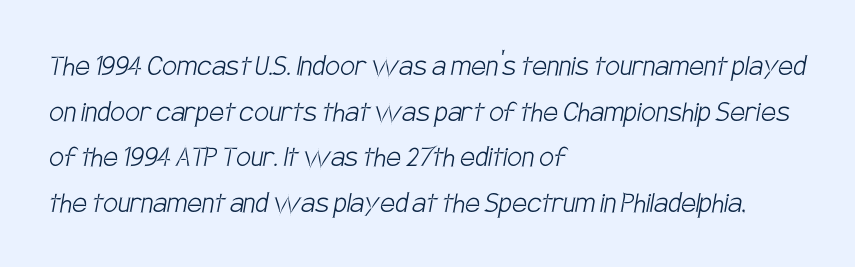
Q: Is the text bold? A: No.
Q: Is the typeface a serif or a sans-serif typeface? A: Sans-serif.
Q: Is the text underlined? A: No.
Q: How is the paragraph aligned? A: Left-aligned.
Q: Is the spacing between letters normal or unusually wide? A: Normal.
Q: Is the spacing between lines tight, normal or loose? A: Normal.
Q: Width (condensed, normal, or wide)? A: Condensed.
Q: Stroke contrast? A: Low.
Q: x-height? A: Large.
Q: Monospaced? A: No.
